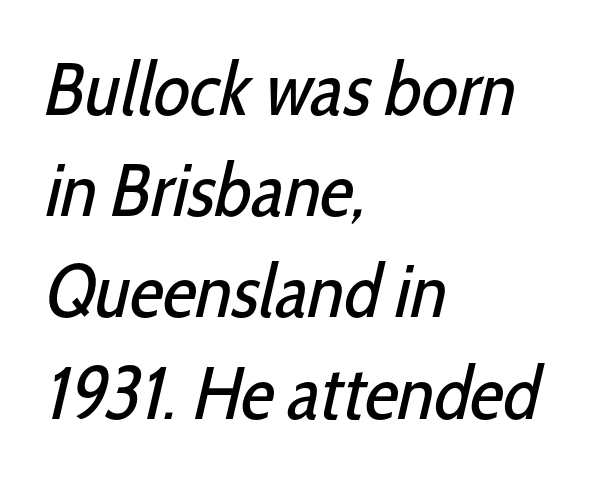
The image shows 75 px regular-weight, condensed sans-serif type; set left-aligned, normal line spacing (1.35x), normal letter spacing, not underlined; low stroke contrast and a medium x-height.
